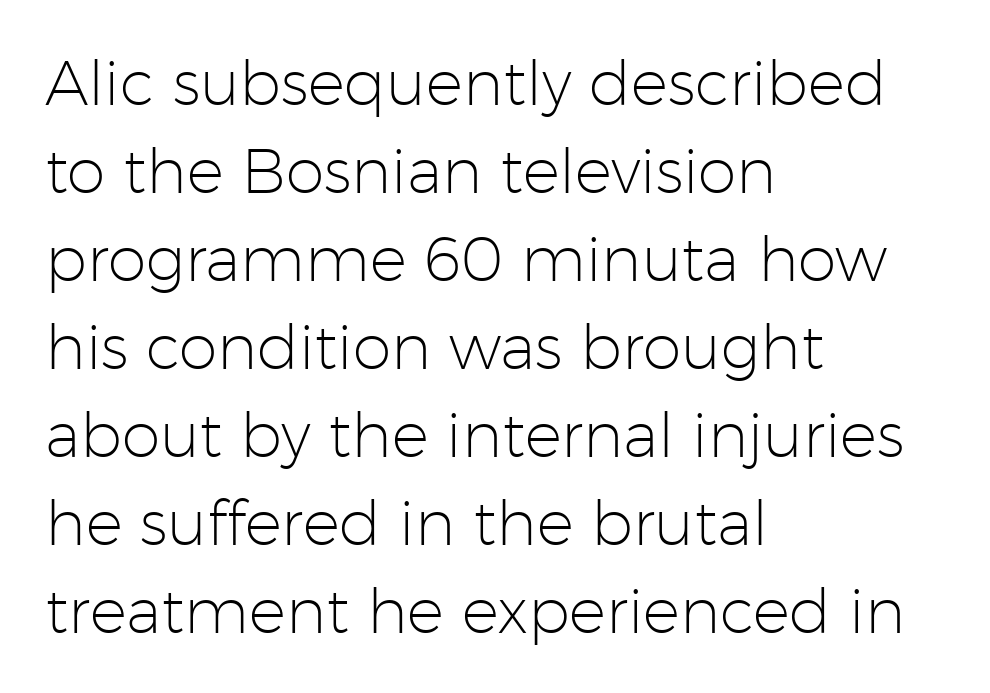
{"serif": "no", "italic": "no", "bold": "no", "weight": "light", "width": "normal", "stroke_contrast": "low", "x_height": "medium", "monospaced": "no", "underline": "no", "align": "left", "line_spacing": "normal", "line_spacing_ratio": 1.42, "letter_spacing": "normal", "letter_spacing_em": 0.0, "glyph_px": 62}
